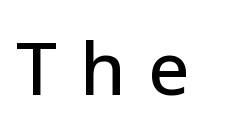
The image shows 73 px sans-serif type, upright; set unusually wide letter spacing (+0.31 em), not underlined; low stroke contrast and a medium x-height.
